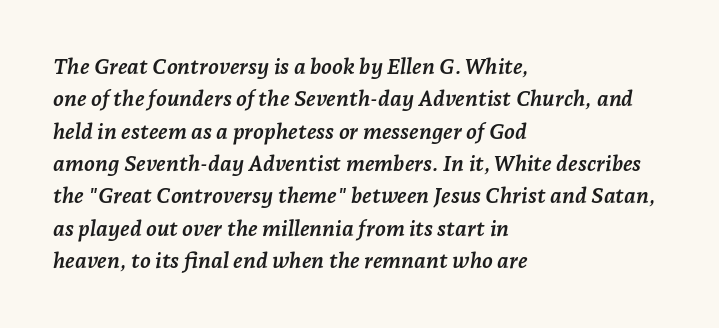
The glyphs are unaccompanied by any horizontal stroke below them. The tracking reads as untouched default to a designer's eye. Each line starts at the same left margin while the right side varies. The lines sit at an ordinary, default distance from one another. The glyphs have the mass of a bold cut.
